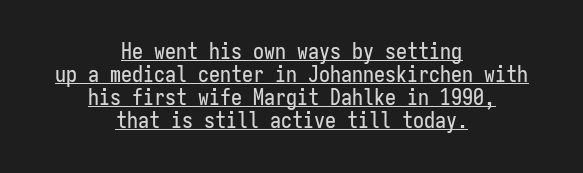
The image shows 22 px text type, upright; set centered, tight line spacing (1.05x), normal letter spacing, underlined.
